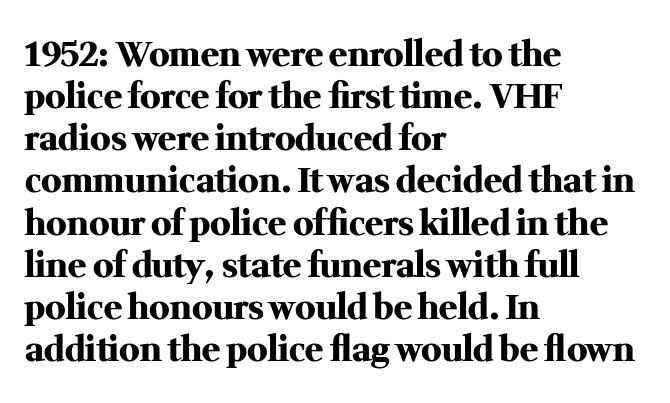
{"serif": "yes", "italic": "no", "bold": "yes", "weight": "heavy", "width": "normal", "stroke_contrast": "medium", "x_height": "medium", "monospaced": "no", "underline": "no", "align": "left", "line_spacing_ratio": 1.24, "letter_spacing": "normal", "letter_spacing_em": 0.0, "glyph_px": 34}
